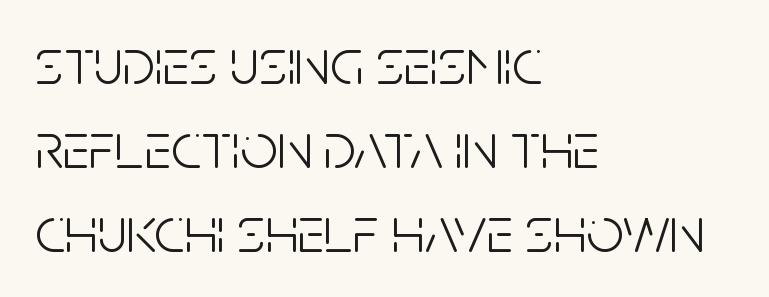
Observe the ordinary spacing: letters are neighbours, not strangers. Spacing verdict: proportional, widths tailored to each character. One-word summary of the alignment: left. If you measured baseline to baseline, you'd find a middling distance. Decoration check: the copy has no underline. Look at the bottom of the vertical strokes: they stop flat, with no serifs.
